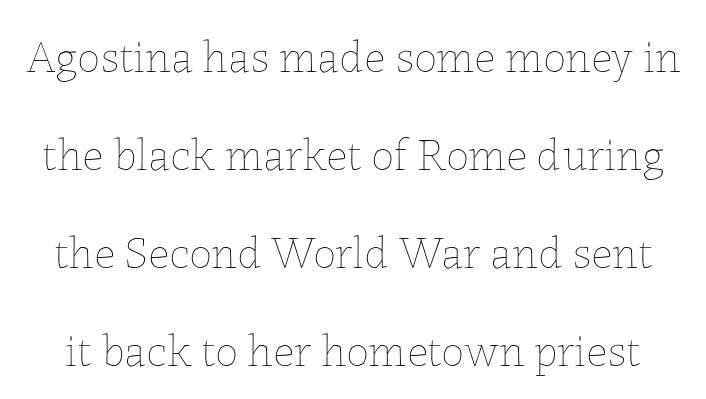
{"italic": "no", "bold": "no", "weight": "thin", "width": "normal", "stroke_contrast": "low", "x_height": "medium", "monospaced": "no", "underline": "no", "line_spacing": "loose", "line_spacing_ratio": 2.13, "letter_spacing": "normal", "letter_spacing_em": 0.0, "glyph_px": 46}
